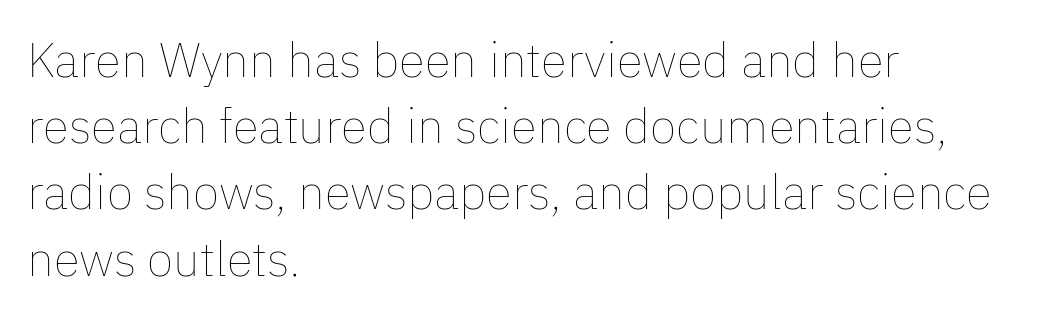
The image shows 48 px thin type, upright; set left-aligned, normal line spacing (1.38x), normal letter spacing, not underlined; low stroke contrast and a medium x-height.
